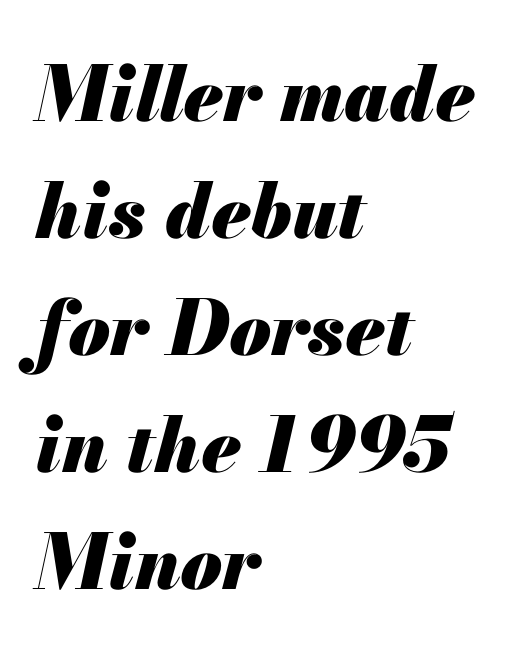
This rendering features lettering with no underline. Alignment: flush left. Rows of type keep a routine distance in the vertical direction. The rendering keeps characters at their native spacing. Weight: bold.
